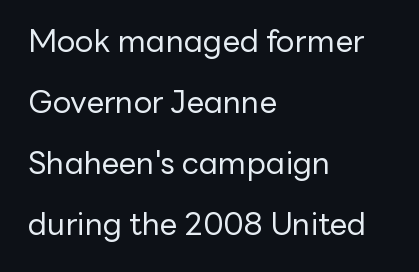
The image shows 31 px regular-weight sans-serif type, upright; set left-aligned, loose line spacing (1.97x), normal letter spacing, not underlined; low stroke contrast and a medium x-height.
